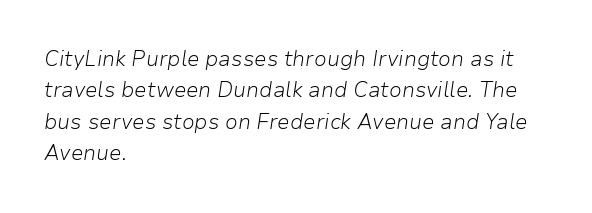
{"italic": "yes", "lean": "right", "slant_degrees": 9, "bold": "no", "underline": "no", "align": "left", "line_spacing": "normal", "line_spacing_ratio": 1.5, "letter_spacing": "normal", "letter_spacing_em": 0.0, "glyph_px": 21}
